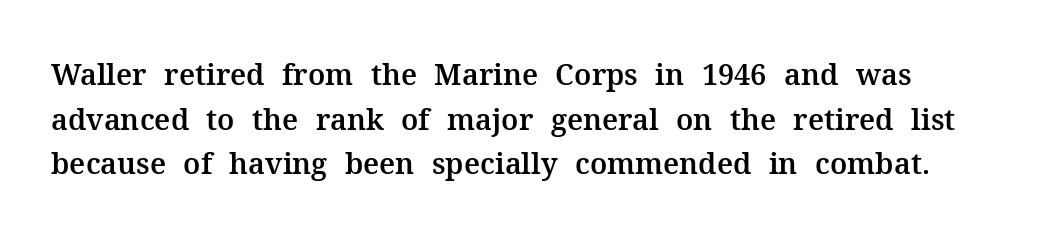
{"serif": "yes", "italic": "no", "width": "normal", "stroke_contrast": "medium", "x_height": "medium", "monospaced": "no", "underline": "no", "align": "left", "line_spacing": "normal", "line_spacing_ratio": 1.54, "letter_spacing": "normal", "letter_spacing_em": 0.0, "glyph_px": 29}
